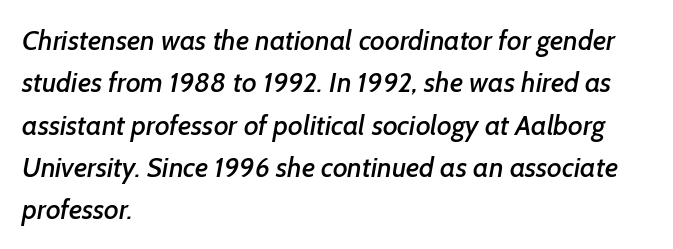
The image shows 28 px sans-serif type; set left-aligned, normal line spacing (1.51x), normal letter spacing, not underlined; low stroke contrast and a medium x-height.
